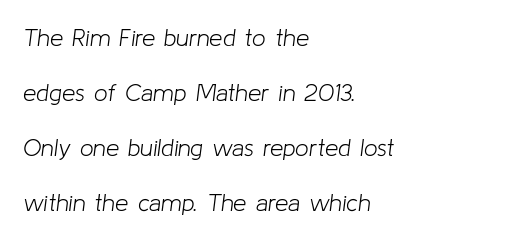
Where is the straight margin? On the left. This sample uses an oblique cut, with every glyph tilted off the vertical. Each new line begins a long way beneath the previous one. Spacing between characters is what you'd get straight out of the box. Underlining? Definitely not there. Ink coverage per letter is moderate at most.
